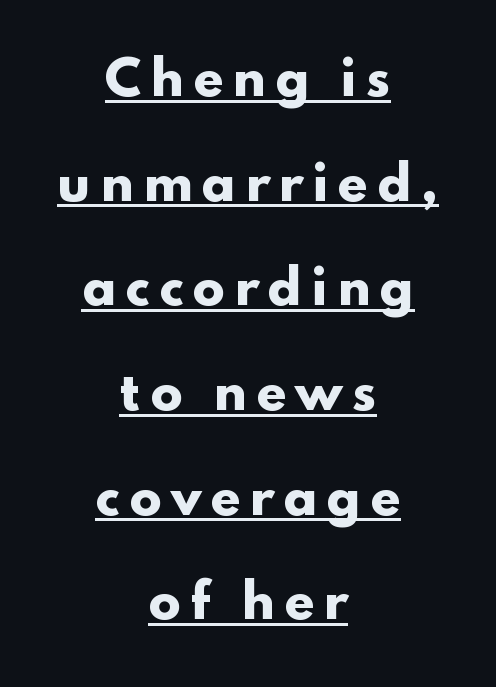
The strokes are fattened all the way to bold. The space between consecutive lines is lavish. Is this a fixed-width face? No — the glyphs have proportional, varying widths. Every character sits straight up, as roman type does.
